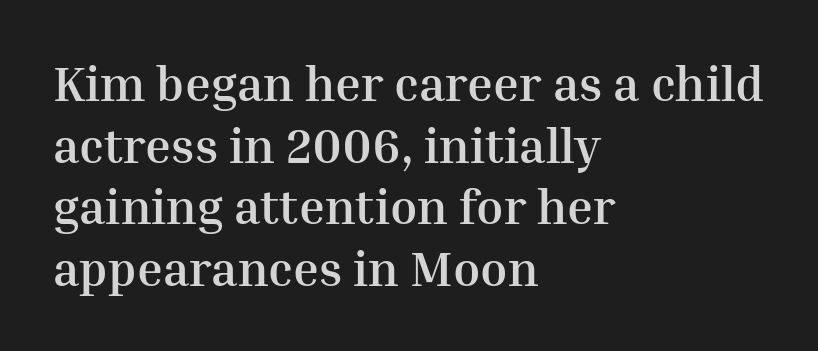
Q: Is the text bold? A: Yes.
Q: Is the text italic (slanted)? A: No, it is upright.
Q: Is the typeface a serif or a sans-serif typeface? A: Serif.
Q: Is the text underlined? A: No.
Q: How is the paragraph aligned? A: Left-aligned.
Q: Is the spacing between letters normal or unusually wide? A: Normal.
Q: Is the spacing between lines tight, normal or loose? A: Normal.
Q: Width (condensed, normal, or wide)? A: Normal.
Q: Stroke contrast? A: Medium.
Q: x-height? A: Medium.
Q: Monospaced? A: No.
